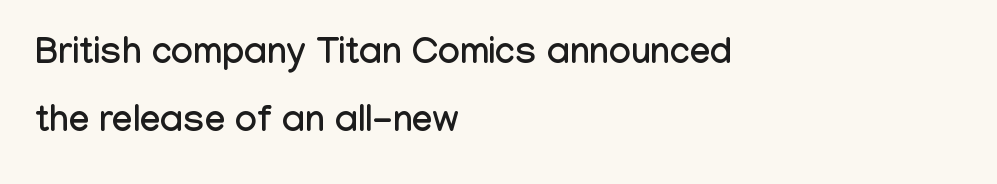
Nope, not italic — everything's standing straight. Alignment: flush left. A typesetter would call this zero additional tracking. The face used here is a sans, in the tradition of grotesques and geometrics. The space directly below the letters is spotless. Each letter keeps its own natural width here, so spacing adapts to shape.
